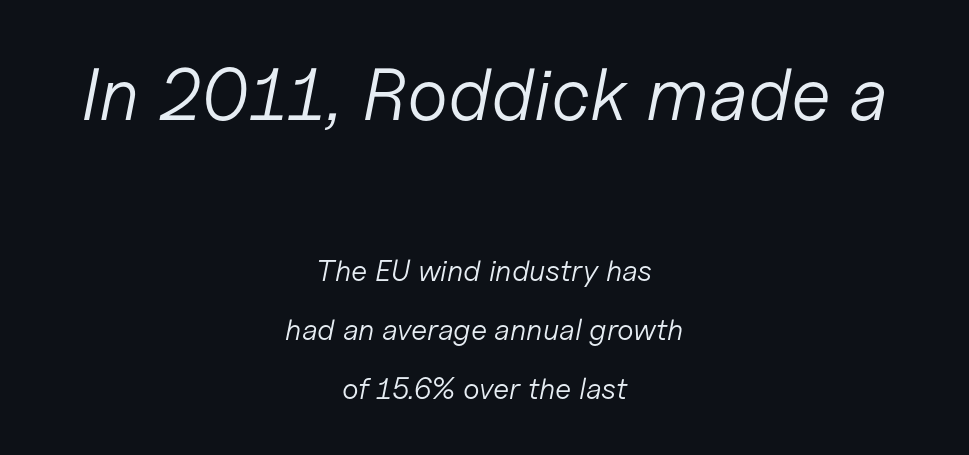
{"italic": "yes", "lean": "right", "slant_degrees": 11, "bold": "no", "weight": "light", "width": "normal", "stroke_contrast": "low", "x_height": "medium", "monospaced": "no", "underline": "no", "align": "center", "line_spacing": "loose", "line_spacing_ratio": 1.96, "letter_spacing": "normal", "letter_spacing_em": 0.0, "larger_block": "first", "size_ratio": 2.47, "glyph_px": 74}
